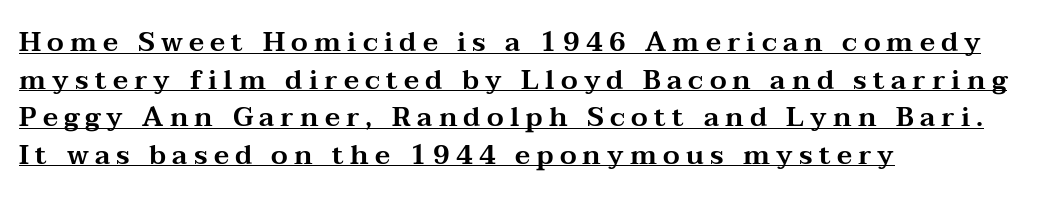
{"italic": "no", "underline": "yes", "align": "left", "line_spacing": "normal", "line_spacing_ratio": 1.39, "letter_spacing": "wide", "letter_spacing_em": 0.23, "glyph_px": 27}
